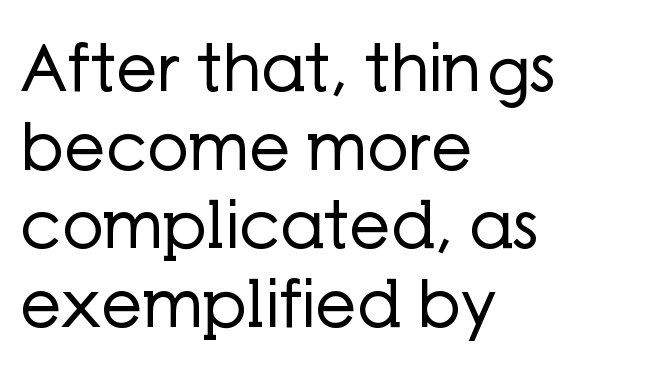
The glyphs in this specimen are sans serif. The font sits on the lighter half of the weight spectrum, regular included. The strip under each line holds only bare page. Characters follow at the spacing the type designer built in. Each letter keeps its own natural width here, so spacing adapts to shape. Alignment: flush left.
